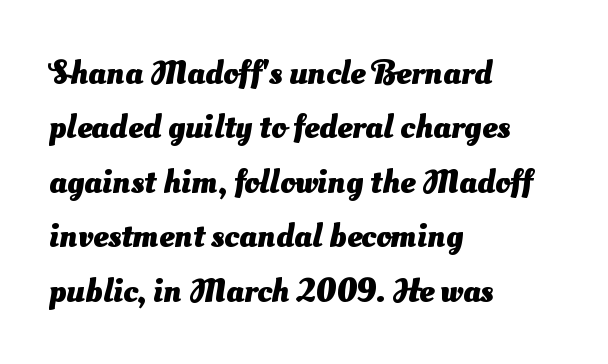
These lines are set flush left with a ragged right edge. Nobody touched the tracking dial on this one. The baseline area is clear. Leading: standard.
